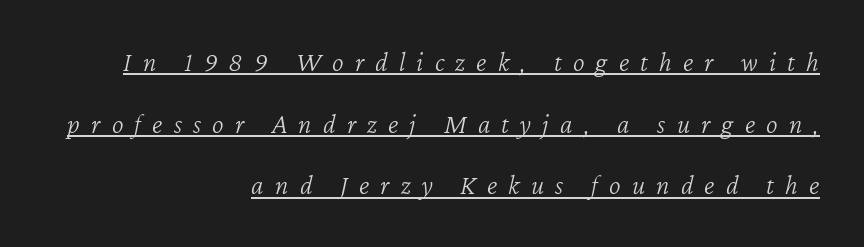
Q: Is the text bold? A: No.
Q: Is the text italic (slanted)? A: Yes, it leans right by about 12 degrees.
Q: Is the text underlined? A: Yes.
Q: How is the paragraph aligned? A: Right-aligned.
Q: Is the spacing between letters normal or unusually wide? A: Unusually wide.
Q: Is the spacing between lines tight, normal or loose? A: Loose.
Q: Width (condensed, normal, or wide)? A: Normal.
Q: Stroke contrast? A: Low.
Q: x-height? A: Medium.
Q: Monospaced? A: No.
